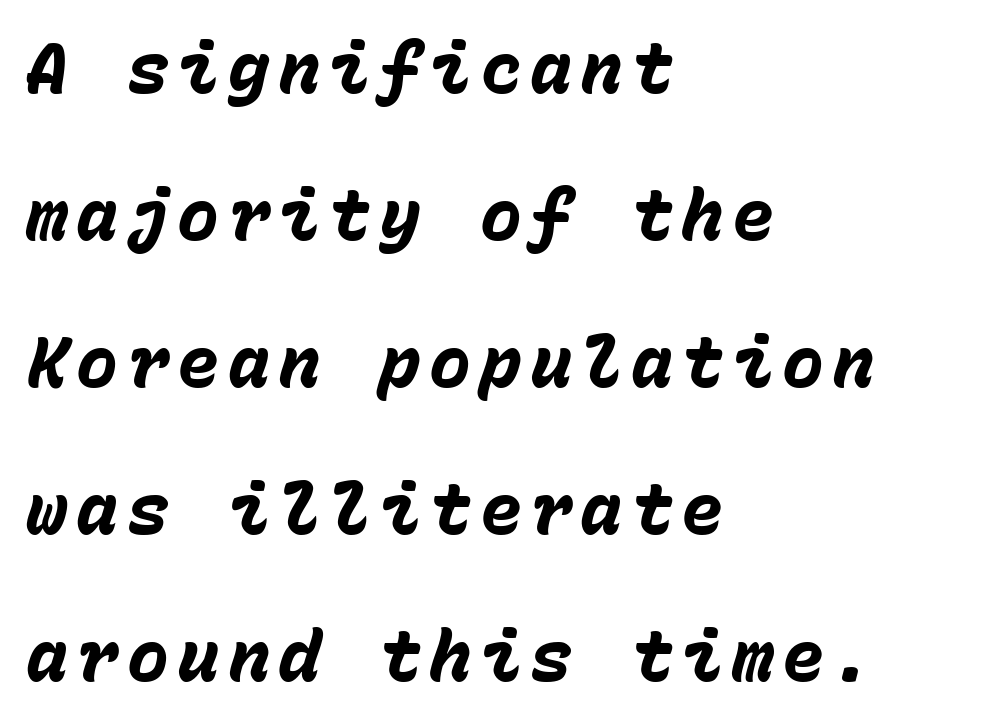
Q: Is the text bold? A: Yes.
Q: Is the text italic (slanted)? A: Yes, it leans right by about 15 degrees.
Q: Is the text underlined? A: No.
Q: How is the paragraph aligned? A: Left-aligned.
Q: Is the spacing between lines tight, normal or loose? A: Loose.
Q: Width (condensed, normal, or wide)? A: Normal.
Q: Stroke contrast? A: Low.
Q: x-height? A: Medium.
Q: Monospaced? A: Yes.
